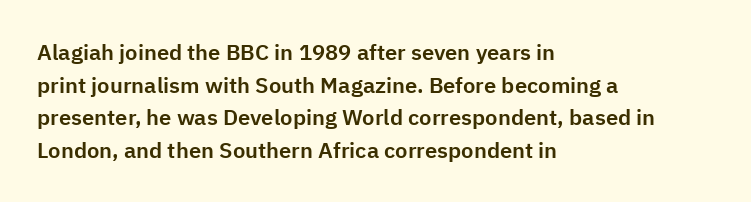
Q: Is the text italic (slanted)? A: No, it is upright.
Q: Is the text underlined? A: No.
Q: How is the paragraph aligned? A: Left-aligned.
Q: Is the spacing between letters normal or unusually wide? A: Normal.
Q: Is the spacing between lines tight, normal or loose? A: Normal.
